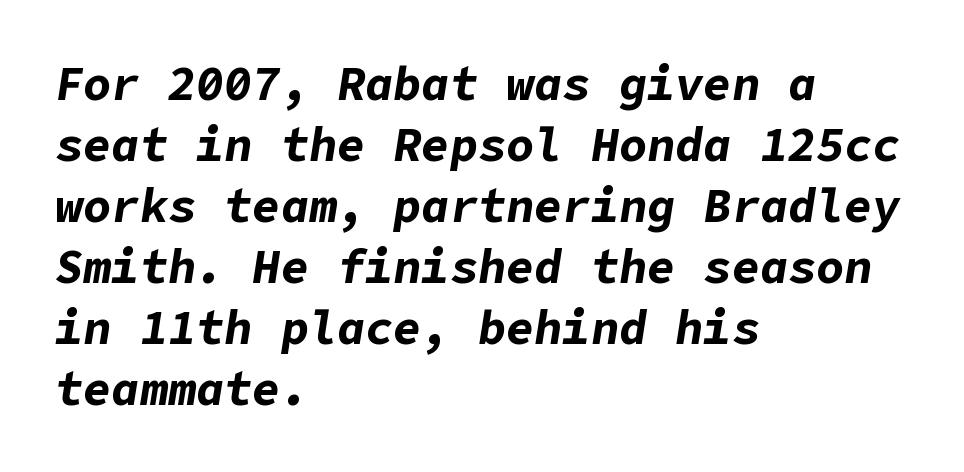
Slanted lettering throughout. The lines in this sample share a left origin and differ only in where they stop. Letter spacing: default. Evenly set lines give the paragraph a standard silhouette.
